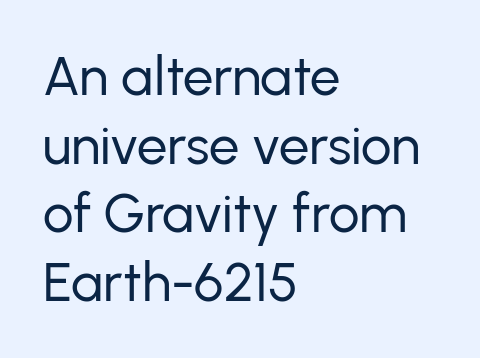
Heaviness? Minimal to ordinary, like unemphasized prose. Designer's note — italics off, roman on. Normally led — the rows are evenly, conventionally spaced. If you drew a ruler down the left edge, every line would touch it.
